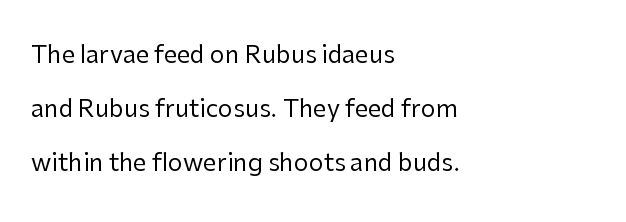
{"italic": "no", "bold": "no", "underline": "no", "align": "left", "line_spacing": "loose", "line_spacing_ratio": 2.26, "letter_spacing": "normal", "letter_spacing_em": 0.0, "glyph_px": 24}
